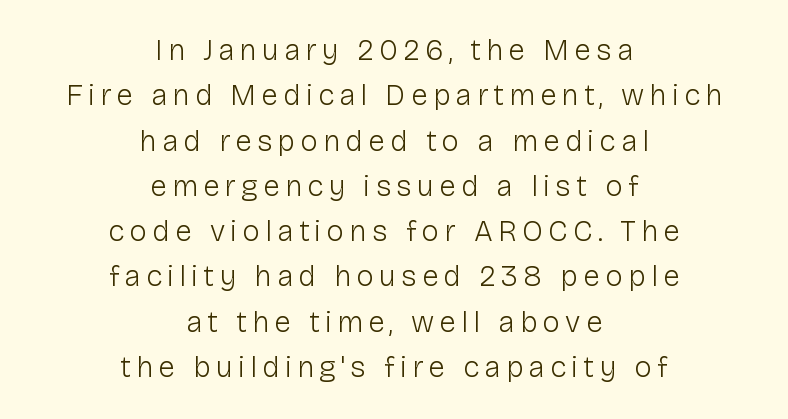
This sample has the flowing, uneven cadence of proportional lettering. Compared with typical paragraphs, the rows here are spaced about the same. Ordinary non-slanted type is in use. Honestly, there is no underline to notice here at all. Nothing sits at the stroke ends, so this counts as sans-serif. The letterforms sit at book weight or below.
